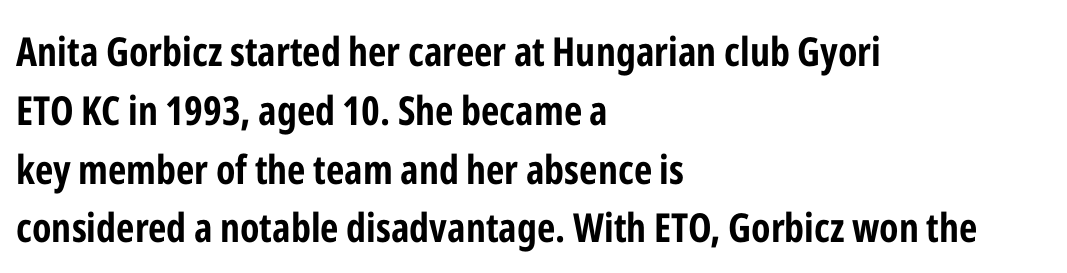
This sample has the flowing, uneven cadence of proportional lettering. I'd describe the lettering as bold — thick and assertive. The gap between lines stays unmarked. Classification — sans serif. This is the regular roman posture of the typeface.
